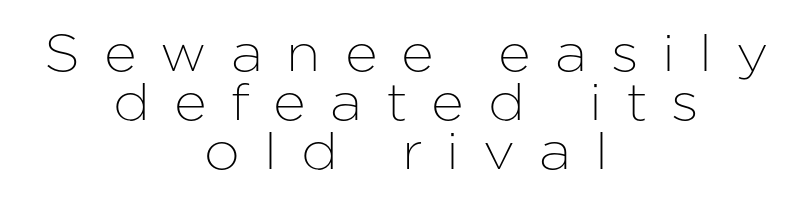
{"serif": "no", "italic": "no", "width": "normal", "stroke_contrast": "low", "x_height": "medium", "monospaced": "no", "underline": "no", "align": "center", "line_spacing": "tight", "line_spacing_ratio": 0.96, "letter_spacing": "wide", "letter_spacing_em": 0.47, "glyph_px": 51}
